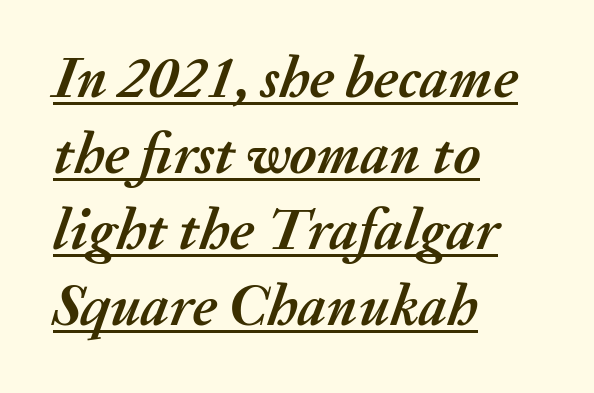
{"italic": "yes", "lean": "right", "slant_degrees": 20, "bold": "yes", "weight": "semibold", "width": "normal", "stroke_contrast": "medium", "x_height": "medium", "monospaced": "no", "underline": "yes", "align": "left", "line_spacing": "normal", "line_spacing_ratio": 1.31, "letter_spacing": "normal", "letter_spacing_em": 0.0, "glyph_px": 58}
